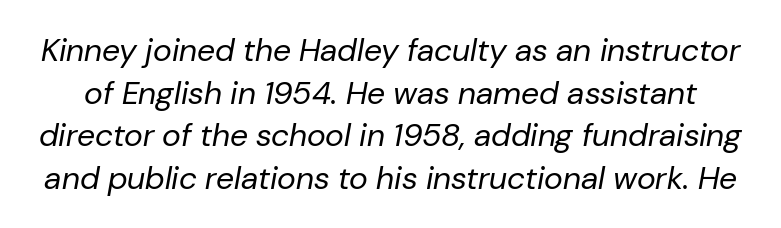
{"italic": "yes", "lean": "right", "slant_degrees": 10, "bold": "no", "weight": "regular", "width": "normal", "stroke_contrast": "low", "x_height": "medium", "monospaced": "no", "underline": "no", "line_spacing": "normal", "line_spacing_ratio": 1.33, "letter_spacing": "normal", "letter_spacing_em": 0.0, "glyph_px": 32}
